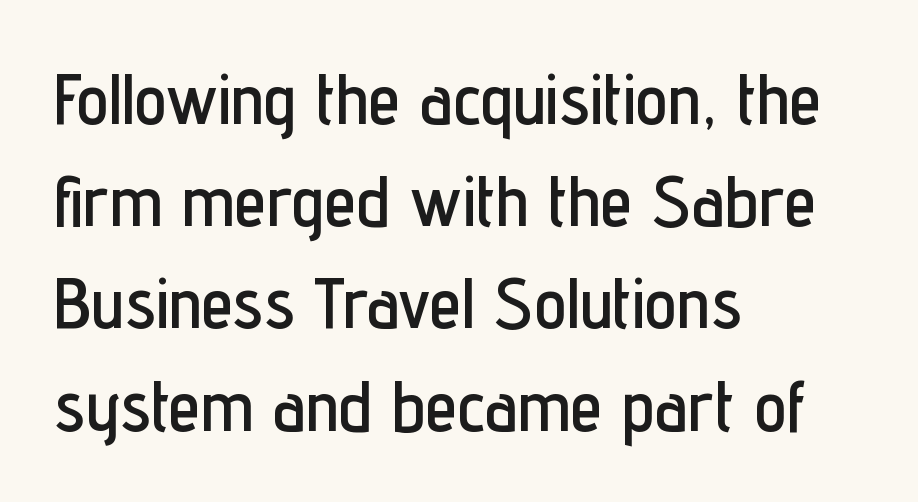
{"serif": "no", "italic": "no", "width": "condensed", "stroke_contrast": "low", "x_height": "medium", "monospaced": "no", "underline": "no", "align": "left", "line_spacing": "normal", "line_spacing_ratio": 1.42, "letter_spacing": "normal", "letter_spacing_em": 0.0, "glyph_px": 72}
